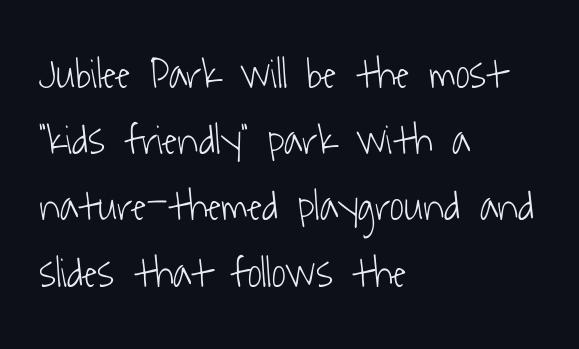
Q: Is the text bold? A: No.
Q: Is the typeface a serif or a sans-serif typeface? A: Sans-serif.
Q: Is the text underlined? A: No.
Q: How is the paragraph aligned? A: Left-aligned.
Q: Is the spacing between letters normal or unusually wide? A: Normal.
Q: Is the spacing between lines tight, normal or loose? A: Normal.
Q: Width (condensed, normal, or wide)? A: Condensed.
Q: Stroke contrast? A: Low.
Q: x-height? A: Medium.
Q: Monospaced? A: No.
